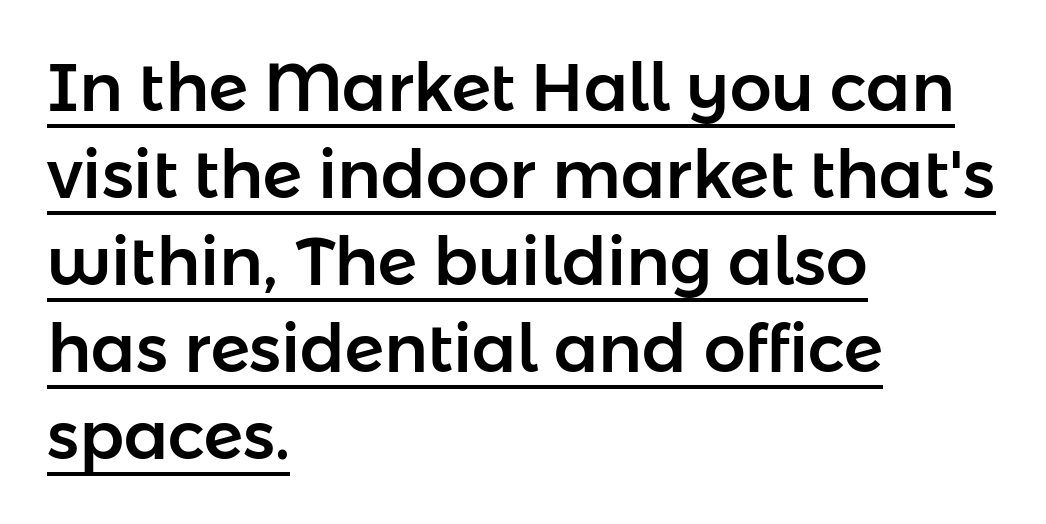
Unlike a traditional serif, this face leaves its strokes unadorned. In designer terms, the underline attribute is active on this setting. Is this a fixed-width face? No — the glyphs have proportional, varying widths. The font's upright variant was chosen for this text. Short and long lines alike share a common starting point at left. Spacing between characters is what you'd get straight out of the box.
